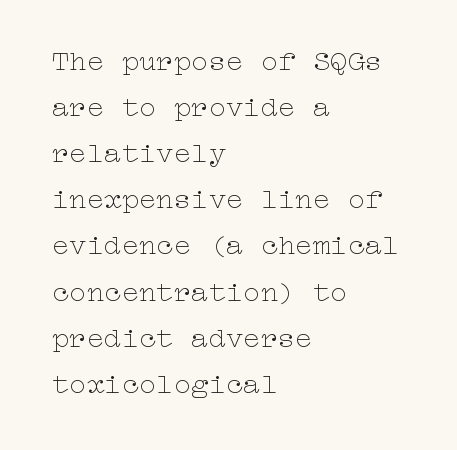
{"italic": "no", "bold": "no", "weight": "thin", "width": "wide", "stroke_contrast": "low", "x_height": "medium", "underline": "no", "align": "left", "line_spacing": "normal", "line_spacing_ratio": 1.59, "letter_spacing": "normal", "letter_spacing_em": 0.0, "glyph_px": 29}
